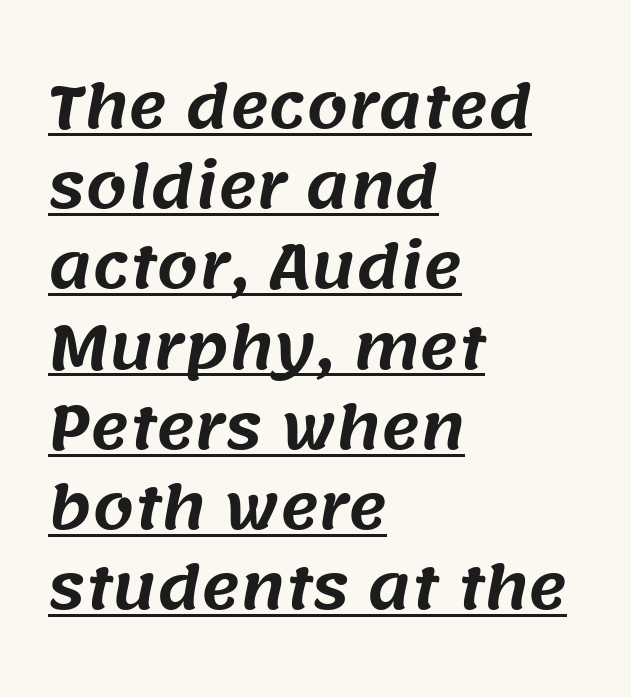
The image shows 59 px sans-serif type; set left-aligned, normal line spacing (1.36x), normal letter spacing, underlined; medium stroke contrast and a large x-height.
